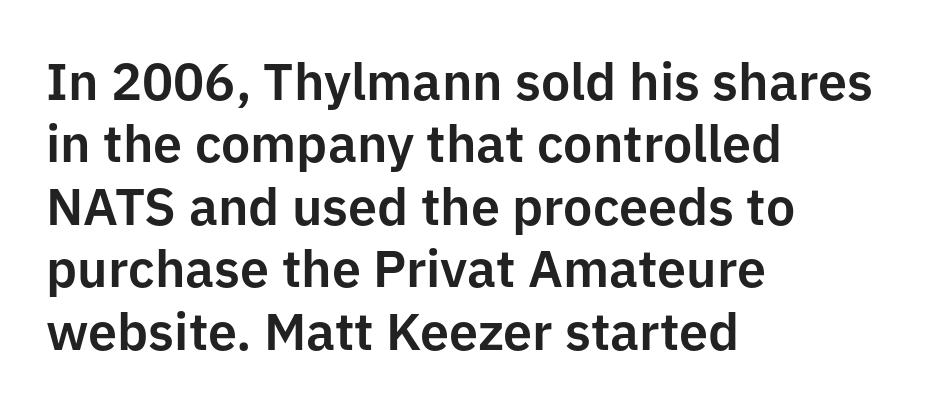
Q: Is the text italic (slanted)? A: No, it is upright.
Q: Is the typeface a serif or a sans-serif typeface? A: Sans-serif.
Q: Is the text underlined? A: No.
Q: How is the paragraph aligned? A: Left-aligned.
Q: Is the spacing between letters normal or unusually wide? A: Normal.
Q: Width (condensed, normal, or wide)? A: Normal.
Q: Stroke contrast? A: Low.
Q: x-height? A: Medium.
Q: Monospaced? A: No.
